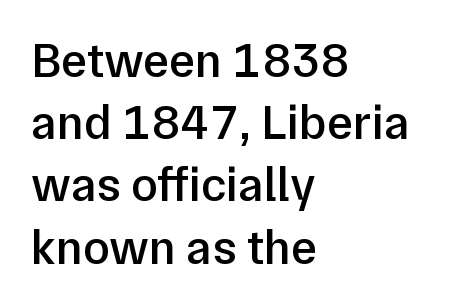
A roman cut, with each character standing at attention. This rendering features lettering with no underline. Glyph-to-glyph distance matches everyday printed text. Note the varied advance widths — an 'i' is clearly narrower than an 'm'. Layout note: lines flush left.
